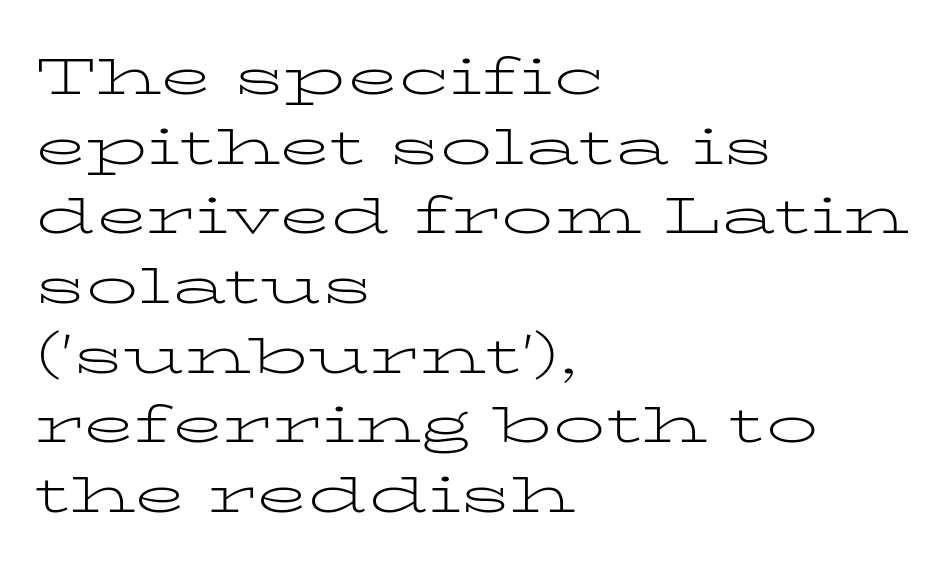
The image shows 52 px light, wide serif type, upright; set left-aligned, normal line spacing (1.34x), normal letter spacing, not underlined; low stroke contrast and a medium x-height.
